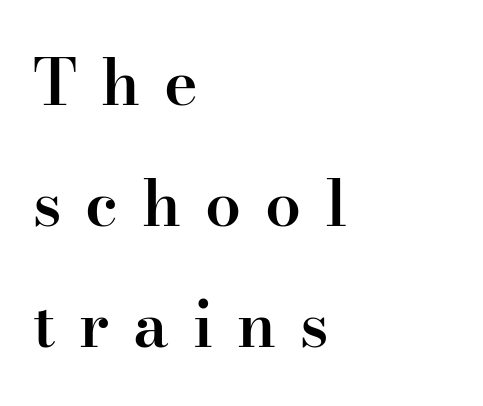
Q: Is the text bold? A: Semi-bold.
Q: Is the text italic (slanted)? A: No, it is upright.
Q: Is the typeface a serif or a sans-serif typeface? A: Serif.
Q: Is the text underlined? A: No.
Q: How is the paragraph aligned? A: Left-aligned.
Q: Is the spacing between letters normal or unusually wide? A: Unusually wide.
Q: Width (condensed, normal, or wide)? A: Normal.
Q: Stroke contrast? A: High.
Q: x-height? A: Small.
Q: Monospaced? A: No.
